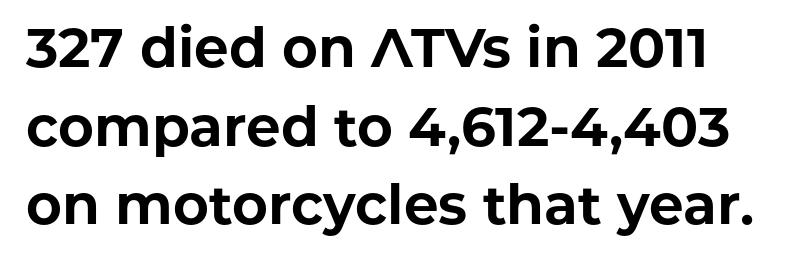
Q: Is the text bold? A: Yes.
Q: Is the text italic (slanted)? A: No, it is upright.
Q: Is the typeface a serif or a sans-serif typeface? A: Sans-serif.
Q: Is the text underlined? A: No.
Q: Is the spacing between letters normal or unusually wide? A: Normal.
Q: Is the spacing between lines tight, normal or loose? A: Normal.
Q: Width (condensed, normal, or wide)? A: Normal.
Q: Stroke contrast? A: Low.
Q: x-height? A: Medium.
Q: Monospaced? A: No.
